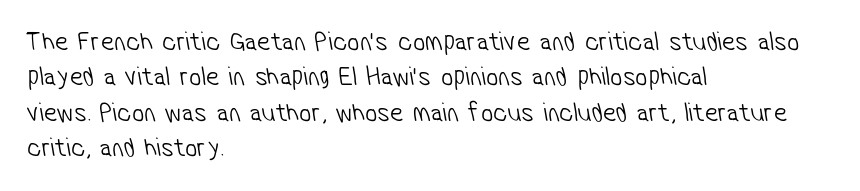
Words float on clear page, feet unadorned. Default kerning and tracking; the words read as compact shapes. Typeset ragged right — the left edge is the straight one. Bold? No — there's no thickening of the strokes. Evenly set lines give the paragraph a standard silhouette.
